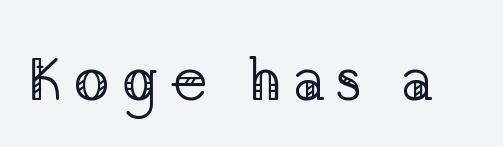
Stroke terminals: seriffed. A light-to-regular cut is what we see here. Descenders hang freely into open space. A roman cut, with each character standing at attention. A typesetter would call this proportional, since set widths differ per character.
